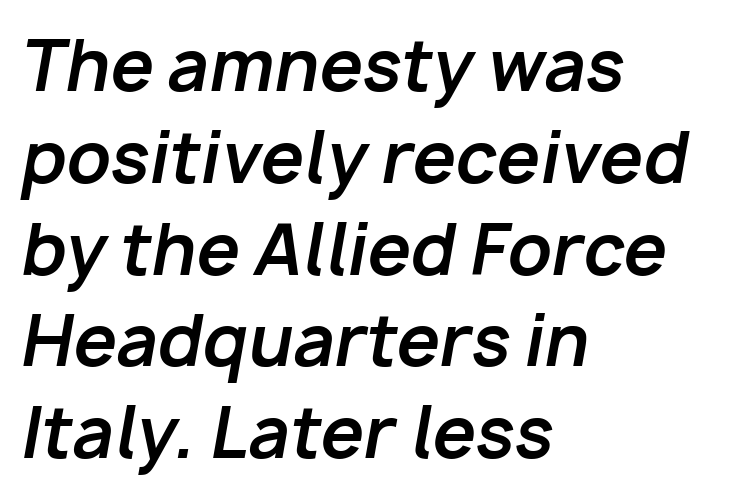
Think of a printed novel: that variable character pitch is what you see here. The characters look thick and weighty, a clear bold. Casual observation: everything's shoved over to the left. The horizontal fit of the characters is conventional and even. A bare baseline throughout the passage.
